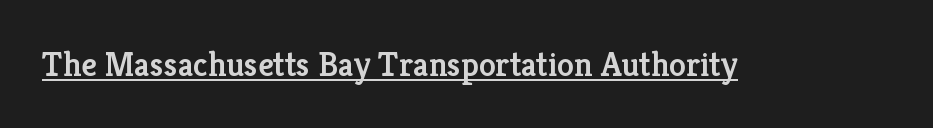
You could not count columns in this text — the font is proportionally spaced. Typographic density is moderately raised because the face is semibold. Rendered with straight, roman letterforms. The face used here is seriffed, in the tradition of book romans. Descenders here cross a horizontal rule under the line.
